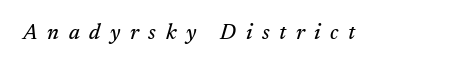
The image shows 21 px text type, italic (leaning right); set unusually wide letter spacing (+0.46 em), not underlined.
